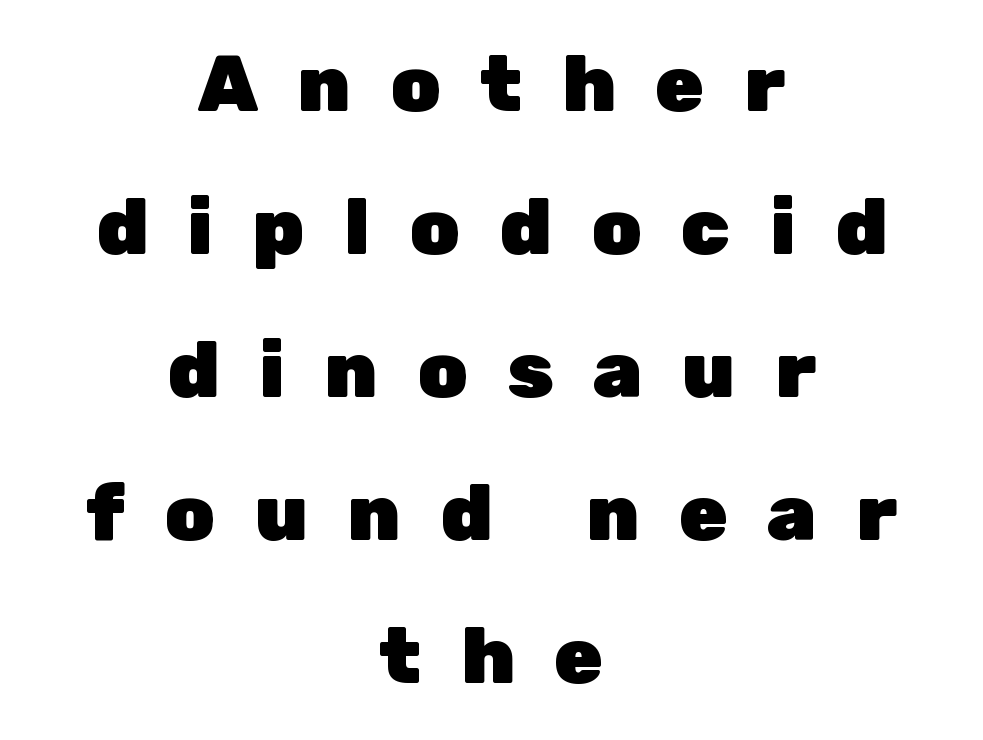
The image shows 79 px heavy sans-serif type, upright; set centered, line spacing 1.81x, unusually wide letter spacing (+0.5 em), not underlined; low stroke contrast and a medium x-height.
